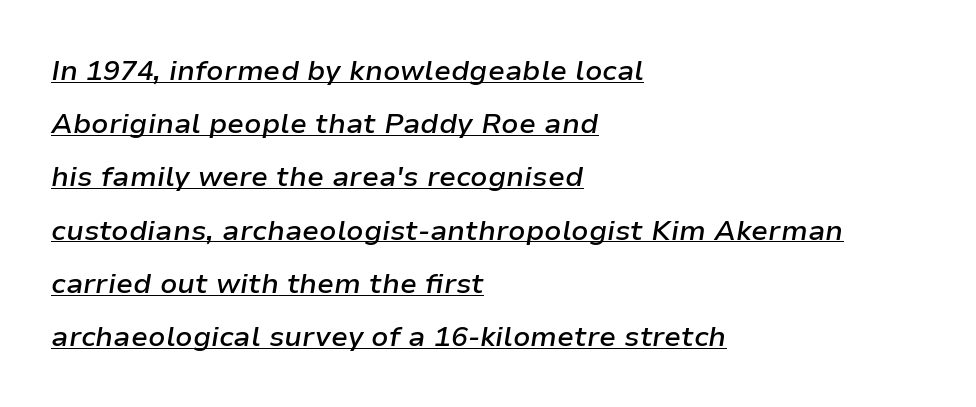
{"italic": "yes", "lean": "right", "slant_degrees": 9, "bold": "semi", "weight": "semibold", "width": "normal", "stroke_contrast": "low", "x_height": "medium", "monospaced": "no", "underline": "yes", "align": "left", "line_spacing": "loose", "line_spacing_ratio": 1.9, "letter_spacing": "normal", "letter_spacing_em": 0.0, "glyph_px": 28}
